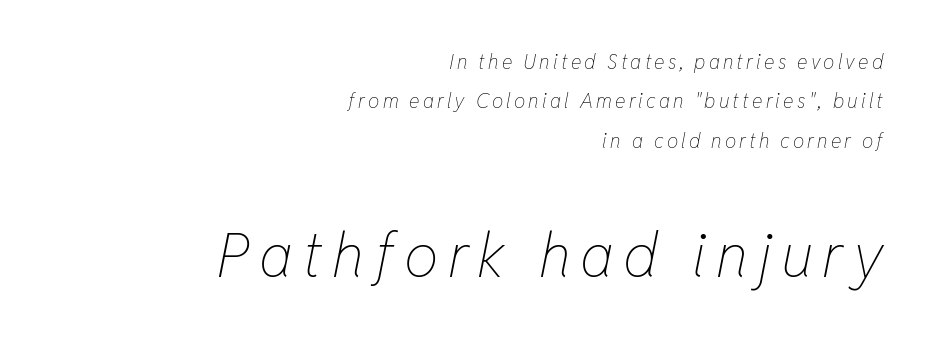
Q: Is the text bold? A: No.
Q: Is the text italic (slanted)? A: Yes, it leans right by about 11 degrees.
Q: Is the text underlined? A: No.
Q: How is the paragraph aligned? A: Right-aligned.
Q: Is the spacing between lines tight, normal or loose? A: Loose.
Q: Which block of text is set in a larger size, the first (top) or the second (bottom)? A: The second (bottom) one.
Q: Width (condensed, normal, or wide)? A: Condensed.
Q: Stroke contrast? A: Low.
Q: x-height? A: Medium.
Q: Monospaced? A: No.
